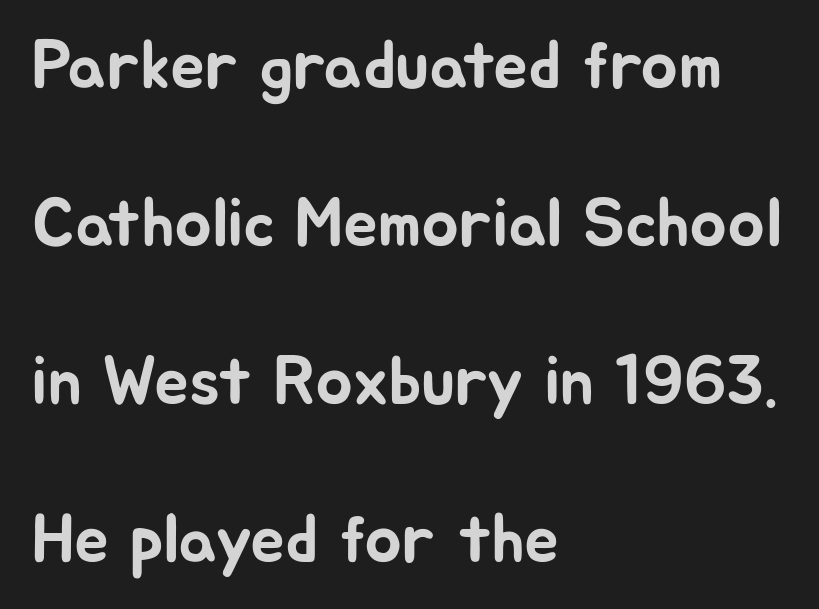
The image shows 69 px sans-serif type, upright; set left-aligned, loose line spacing (2.29x), normal letter spacing, not underlined; low stroke contrast and a medium x-height.
